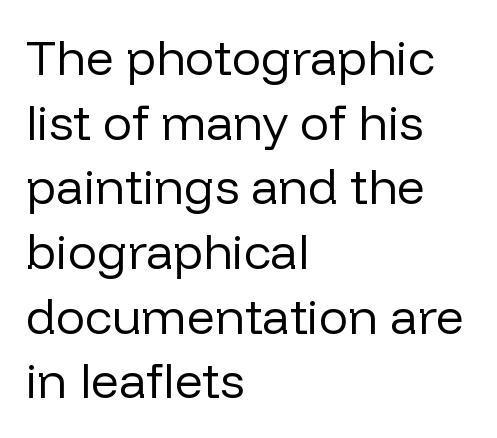
{"serif": "no", "italic": "no", "bold": "no", "weight": "regular", "width": "normal", "stroke_contrast": "low", "x_height": "medium", "monospaced": "no", "underline": "no", "align": "left", "line_spacing": "normal", "line_spacing_ratio": 1.32, "letter_spacing": "normal", "letter_spacing_em": 0.0, "glyph_px": 49}
